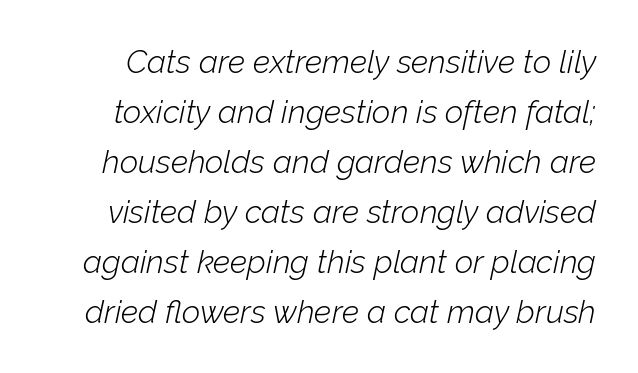
Interline gaps are of average width in this sample. Every character sits at an angle, as italics do. In terms of letterspacing, this is plain default setting. Is the type heavy? It reads as light-to-regular instead. Has an underline been added? It has not. Spacing verdict: proportional, widths tailored to each character.
